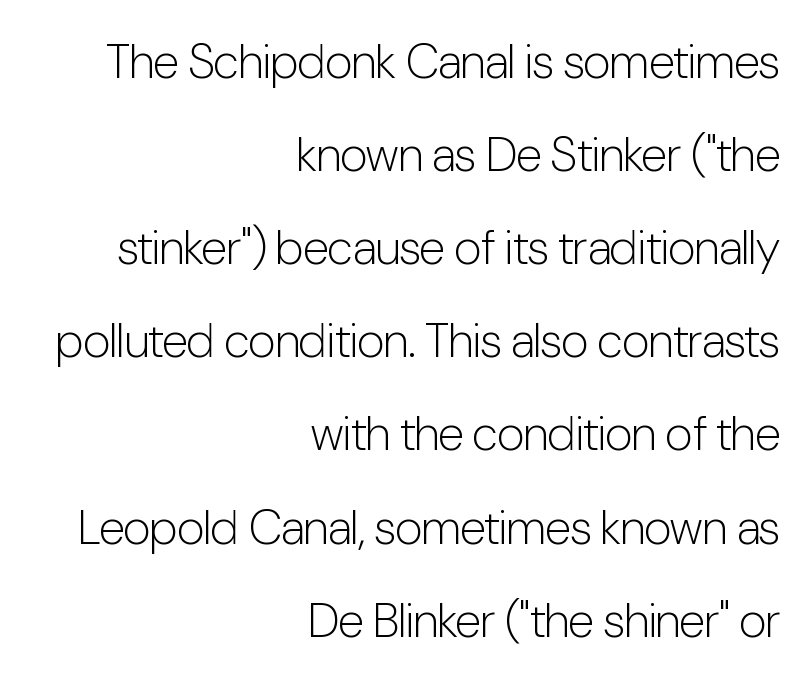
This is not heavy type; no bold has been used. Descender tails drop into unmarked territory. This block would shrink considerably if given ordinary leading; it's expanded now. These lines are composed in type without serifs. One-word summary of the alignment: right.
